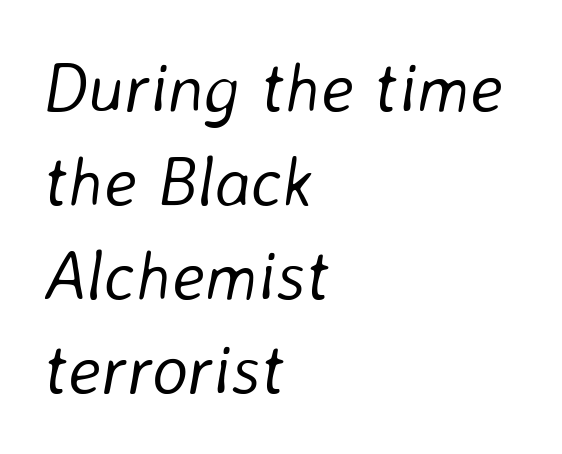
{"italic": "yes", "lean": "right", "slant_degrees": 8, "bold": "no", "weight": "light", "width": "normal", "stroke_contrast": "low", "x_height": "medium", "monospaced": "no", "underline": "no", "align": "left", "line_spacing": "normal", "line_spacing_ratio": 1.36, "letter_spacing": "normal", "letter_spacing_em": 0.0, "glyph_px": 69}
